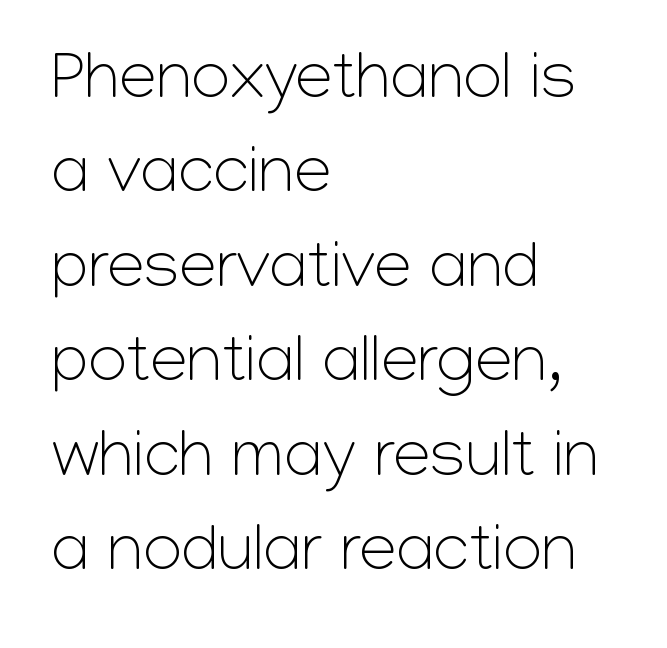
{"serif": "no", "italic": "no", "bold": "no", "weight": "light", "width": "normal", "stroke_contrast": "low", "x_height": "medium", "monospaced": "no", "underline": "no", "align": "left", "line_spacing": "normal", "line_spacing_ratio": 1.41, "letter_spacing": "normal", "letter_spacing_em": 0.0, "glyph_px": 67}
